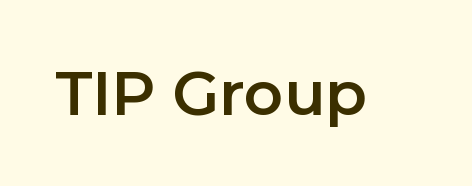
Q: Is the text italic (slanted)? A: No, it is upright.
Q: Is the typeface a serif or a sans-serif typeface? A: Sans-serif.
Q: Is the text underlined? A: No.
Q: Is the spacing between letters normal or unusually wide? A: Normal.
Q: Width (condensed, normal, or wide)? A: Normal.
Q: Stroke contrast? A: Low.
Q: x-height? A: Medium.
Q: Monospaced? A: No.
